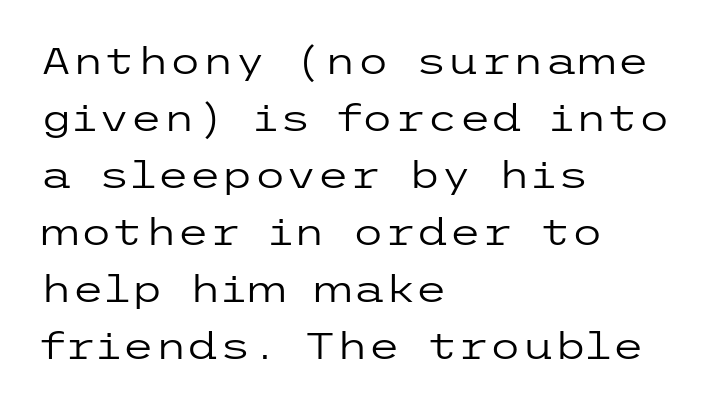
Q: Is the text bold? A: No.
Q: Is the text italic (slanted)? A: No, it is upright.
Q: Is the typeface a serif or a sans-serif typeface? A: Sans-serif.
Q: Is the text underlined? A: No.
Q: How is the paragraph aligned? A: Left-aligned.
Q: Is the spacing between letters normal or unusually wide? A: Normal.
Q: Is the spacing between lines tight, normal or loose? A: Normal.
Q: Width (condensed, normal, or wide)? A: Wide.
Q: Stroke contrast? A: Low.
Q: x-height? A: Medium.
